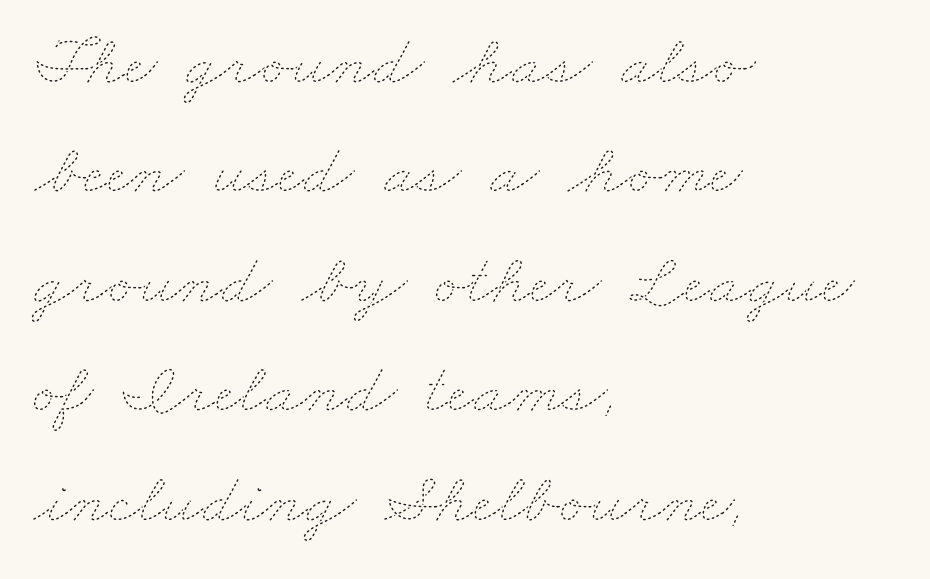
{"bold": "no", "weight": "thin", "width": "wide", "stroke_contrast": "low", "x_height": "small", "monospaced": "no", "underline": "no", "align": "left", "line_spacing": "normal", "line_spacing_ratio": 1.52, "letter_spacing": "normal", "letter_spacing_em": 0.0, "glyph_px": 72}
